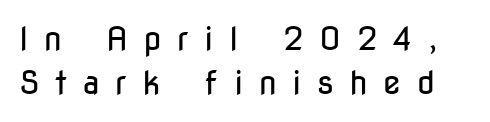
The image shows 32 px regular-weight, condensed sans-serif type, upright; set normal line spacing (1.38x), unusually wide letter spacing (+0.49 em), not underlined; low stroke contrast and a medium x-height.
